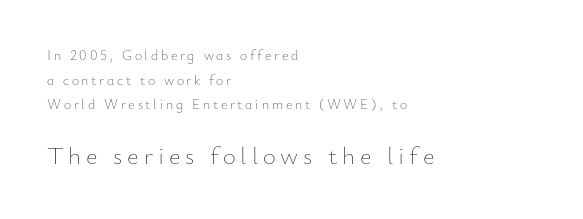
The image shows 25 px text type, upright; set left-aligned, line spacing 1.76x, not underlined; the second (bottom) block is 1.79x larger.
